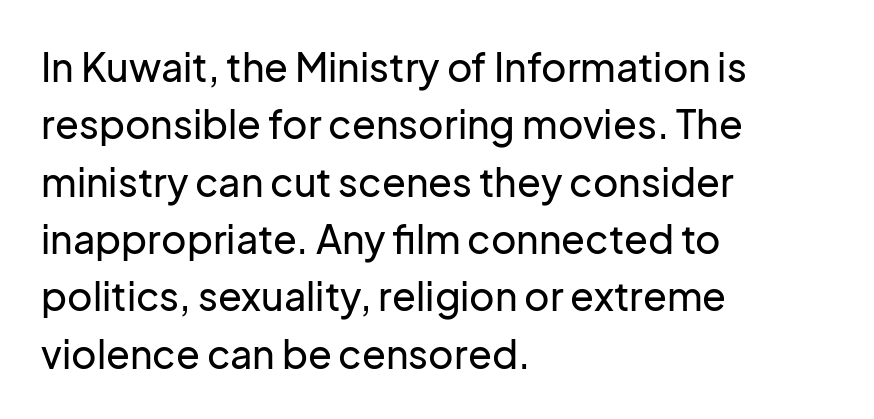
The image shows 39 px sans-serif type, upright; set left-aligned, normal line spacing (1.47x), normal letter spacing, not underlined; low stroke contrast and a medium x-height.
